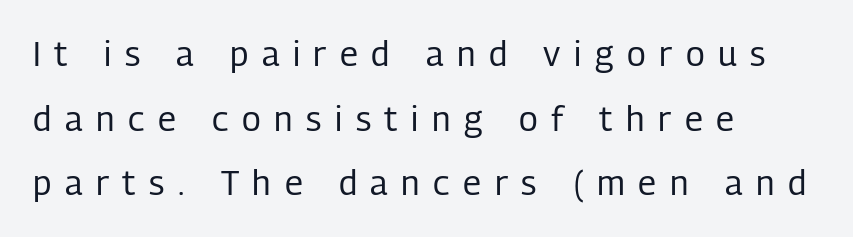
{"serif": "no", "italic": "no", "bold": "no", "weight": "regular", "width": "condensed", "stroke_contrast": "low", "x_height": "medium", "monospaced": "no", "underline": "no", "align": "left", "line_spacing": "loose", "line_spacing_ratio": 1.9, "letter_spacing": "wide", "letter_spacing_em": 0.4, "glyph_px": 34}
